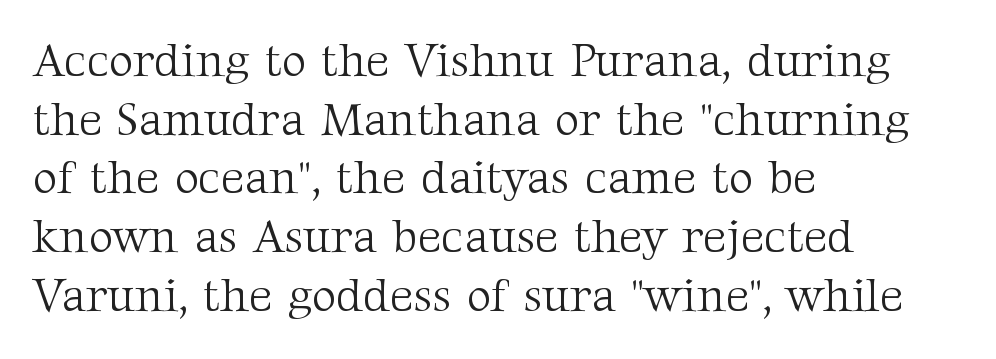
Q: Is the text bold? A: No.
Q: Is the text italic (slanted)? A: No, it is upright.
Q: Is the typeface a serif or a sans-serif typeface? A: Serif.
Q: Is the text underlined? A: No.
Q: How is the paragraph aligned? A: Left-aligned.
Q: Is the spacing between letters normal or unusually wide? A: Normal.
Q: Is the spacing between lines tight, normal or loose? A: Normal.
Q: Width (condensed, normal, or wide)? A: Normal.
Q: Stroke contrast? A: Medium.
Q: x-height? A: Medium.
Q: Monospaced? A: No.
